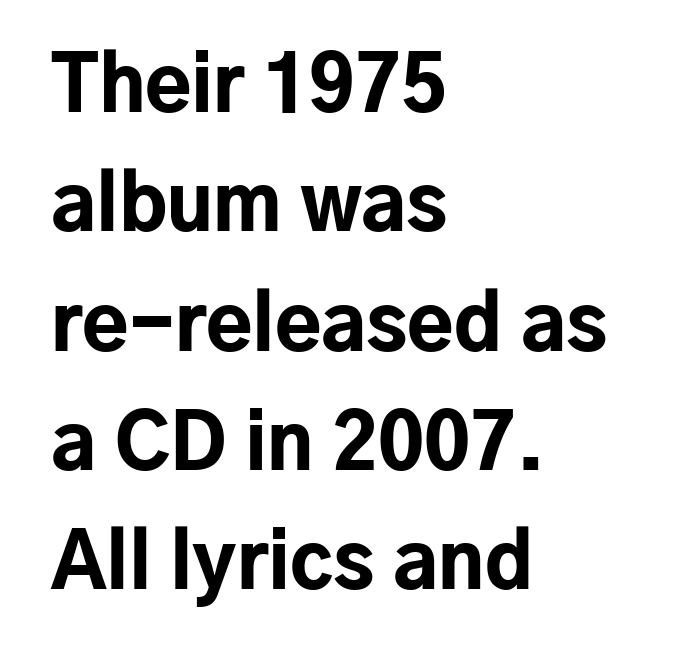
The image shows 76 px bold sans-serif type, upright; set left-aligned, normal line spacing (1.57x), normal letter spacing, not underlined; low stroke contrast and a medium x-height.
